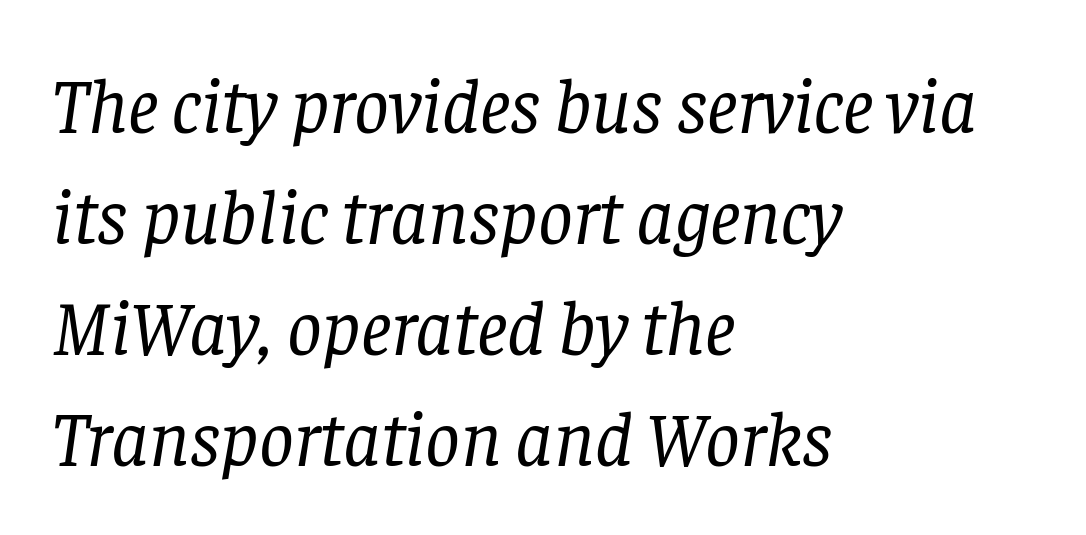
{"serif": "yes", "italic": "yes", "lean": "right", "slant_degrees": 8, "bold": "no", "weight": "regular", "width": "normal", "stroke_contrast": "low", "x_height": "large", "monospaced": "no", "underline": "no", "align": "left", "line_spacing": "normal", "line_spacing_ratio": 1.44, "letter_spacing": "normal", "letter_spacing_em": 0.0, "glyph_px": 77}
